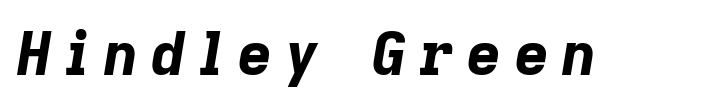
The image shows 59 px bold type, italic (leaning right); set unusually wide letter spacing (+0.23 em), not underlined; low stroke contrast and a medium x-height.
